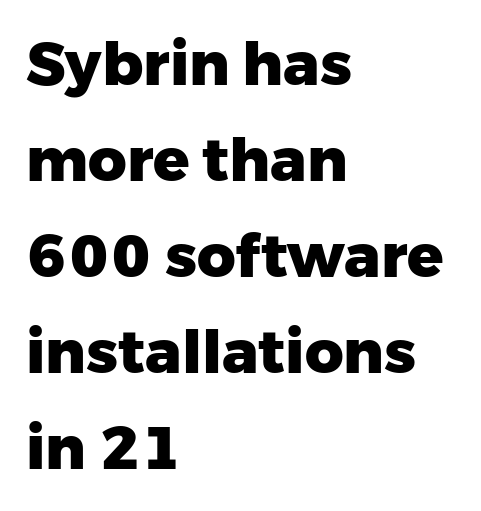
The image shows 60 px heavy sans-serif type, upright; set left-aligned, normal line spacing (1.6x), normal letter spacing, not underlined; low stroke contrast and a medium x-height.
